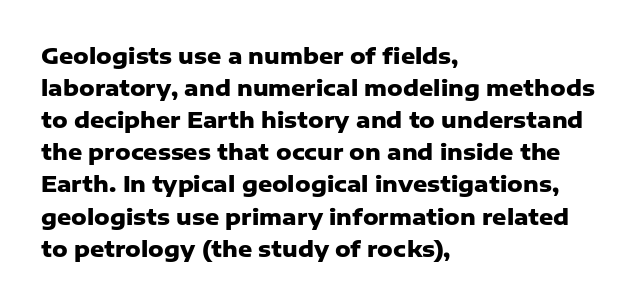
The image shows 22 px bold type, upright; set left-aligned, normal line spacing (1.46x), normal letter spacing, not underlined.
